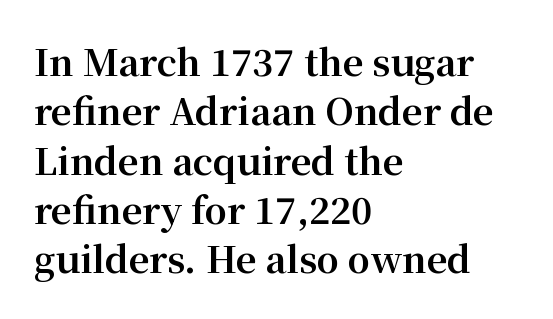
Q: Is the text bold? A: Yes.
Q: Is the text italic (slanted)? A: No, it is upright.
Q: Is the typeface a serif or a sans-serif typeface? A: Serif.
Q: Is the text underlined? A: No.
Q: How is the paragraph aligned? A: Left-aligned.
Q: Is the spacing between letters normal or unusually wide? A: Normal.
Q: Is the spacing between lines tight, normal or loose? A: Normal.
Q: Width (condensed, normal, or wide)? A: Normal.
Q: Stroke contrast? A: Medium.
Q: x-height? A: Medium.
Q: Monospaced? A: No.
